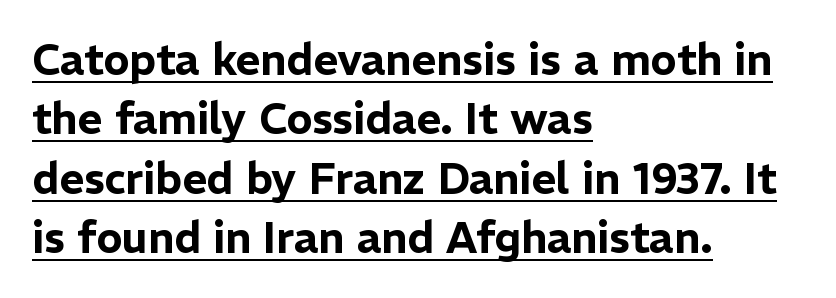
Does extra space separate the letters? No, they use regular spacing. This sample has the flowing, uneven cadence of proportional lettering. Nothing sits at the stroke ends, so this counts as sans-serif. In designer terms, the underline attribute is active on this setting. Line spacing here is normal.
